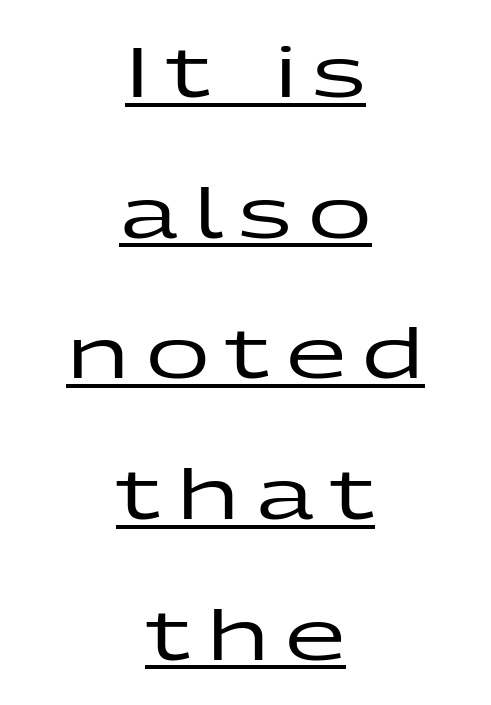
Like a heading marked for emphasis, these lines bear an underscore. The typography opts for an upright posture over an oblique one. In terms of letterform style, serifs are entirely absent. Varying glyph widths throughout — classic text-font behaviour.
